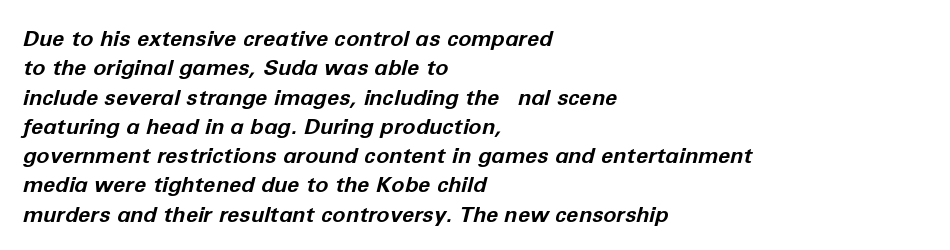
The image shows 22 px bold type, italic (leaning right); set left-aligned, normal line spacing (1.33x), normal letter spacing, not underlined.
